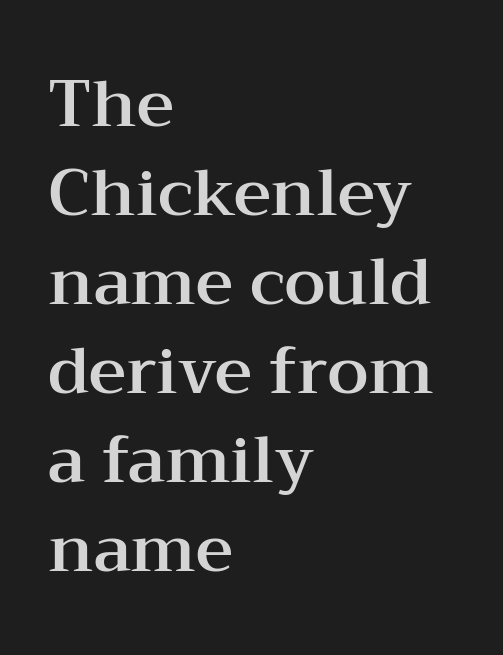
The image shows 65 px wide serif type, upright; set left-aligned, normal line spacing (1.37x), normal letter spacing, not underlined; medium stroke contrast and a medium x-height.
